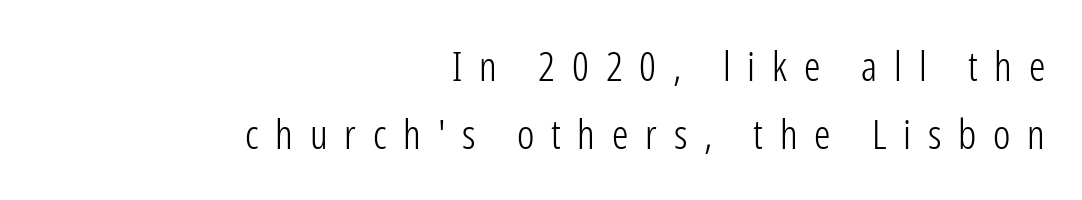
{"serif": "no", "italic": "no", "bold": "no", "weight": "light", "width": "condensed", "stroke_contrast": "low", "x_height": "medium", "monospaced": "no", "underline": "no", "align": "right", "line_spacing": "normal", "line_spacing_ratio": 1.66, "letter_spacing": "wide", "letter_spacing_em": 0.41, "glyph_px": 41}
